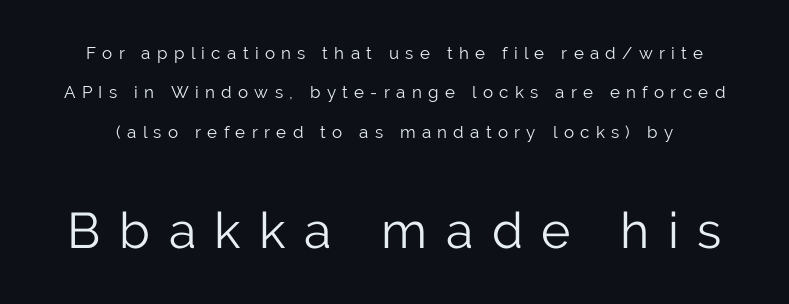
The image shows 50 px light sans-serif type, upright; set loose line spacing (2.32x), unusually wide letter spacing (+0.37 em), not underlined; the second (bottom) block is 2.94x larger; low stroke contrast and a medium x-height.
